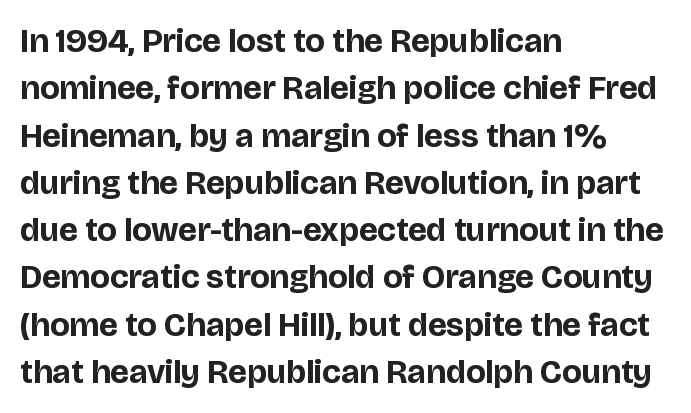
The image shows 34 px bold sans-serif type, upright; set left-aligned, normal line spacing (1.39x), normal letter spacing, not underlined; low stroke contrast and a large x-height.
